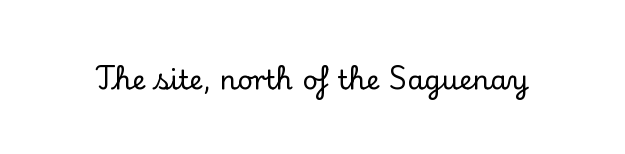
This rendering leaves character spacing at its baseline value. Has an underline been added? It has not. No italicization has been applied; the sample stays upright.
